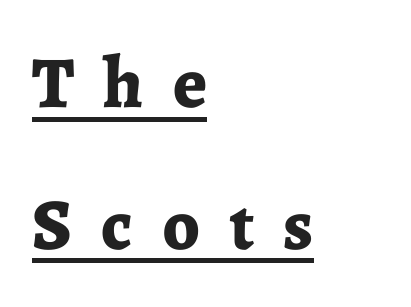
Q: Is the text bold? A: Yes.
Q: Is the text italic (slanted)? A: No, it is upright.
Q: Is the typeface a serif or a sans-serif typeface? A: Serif.
Q: Is the text underlined? A: Yes.
Q: How is the paragraph aligned? A: Left-aligned.
Q: Is the spacing between letters normal or unusually wide? A: Unusually wide.
Q: Is the spacing between lines tight, normal or loose? A: Loose.
Q: Width (condensed, normal, or wide)? A: Normal.
Q: Stroke contrast? A: Low.
Q: x-height? A: Medium.
Q: Monospaced? A: No.
